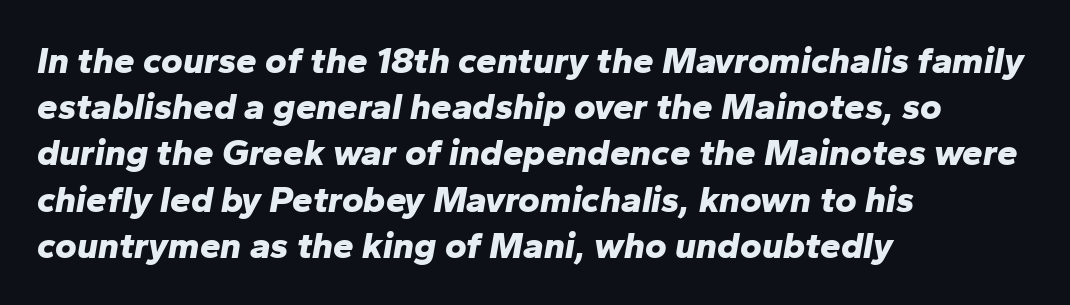
Normally led — the rows are evenly, conventionally spaced. The horizontal fit of the characters is conventional and even. Check the space under the baseline: it is left empty. In terms of posture, this sample is oblique. Compared with a centered layout, this one pins lines to the left instead. Weight: bold.
